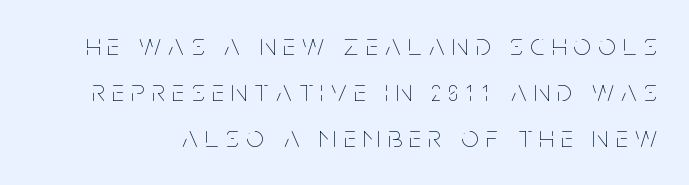
Q: Is the text bold? A: No.
Q: Is the text italic (slanted)? A: No, it is upright.
Q: Is the text underlined? A: No.
Q: Is the spacing between letters normal or unusually wide? A: Unusually wide.
Q: Is the spacing between lines tight, normal or loose? A: Normal.
Q: Width (condensed, normal, or wide)? A: Condensed.
Q: Stroke contrast? A: Low.
Q: x-height? A: Large.
Q: Monospaced? A: No.
